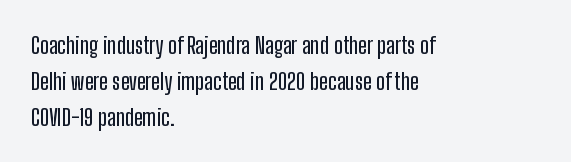
The passage shown has conventional tracking throughout. The axis of the letterforms is exactly vertical. In CSS terms this would be text-align: left. The area under the type is left untouched.
